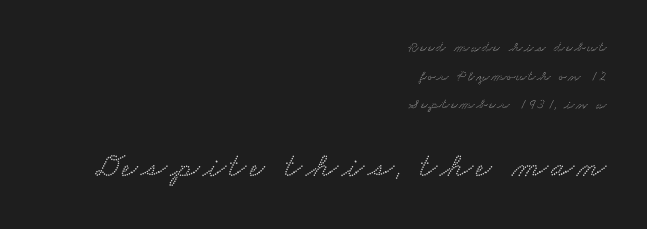
Q: Is the typeface a serif or a sans-serif typeface? A: Serif.
Q: Is the text underlined? A: No.
Q: How is the paragraph aligned? A: Right-aligned.
Q: Is the spacing between lines tight, normal or loose? A: Loose.
Q: Which block of text is set in a larger size, the first (top) or the second (bottom)? A: The second (bottom) one.
Q: Width (condensed, normal, or wide)? A: Wide.
Q: Stroke contrast? A: Low.
Q: x-height? A: Small.
Q: Monospaced? A: No.
